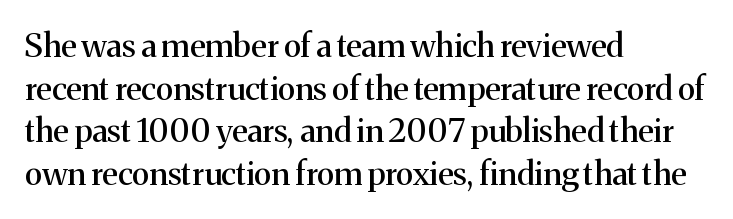
{"serif": "yes", "italic": "no", "width": "normal", "stroke_contrast": "medium", "x_height": "medium", "monospaced": "no", "underline": "no", "align": "left", "line_spacing": "normal", "line_spacing_ratio": 1.33, "letter_spacing": "normal", "letter_spacing_em": 0.0, "glyph_px": 32}
